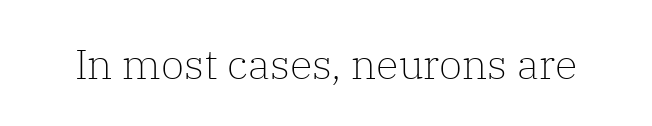
The image shows 42 px light serif type, upright; set normal letter spacing, not underlined; low stroke contrast and a medium x-height.
